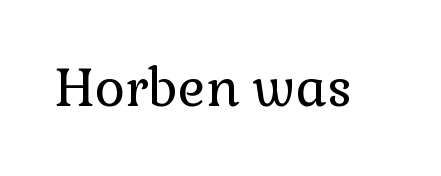
{"serif": "yes", "italic": "no", "bold": "no", "weight": "regular", "width": "normal", "stroke_contrast": "low", "x_height": "medium", "monospaced": "no", "underline": "no", "letter_spacing": "normal", "letter_spacing_em": 0.0, "glyph_px": 52}
